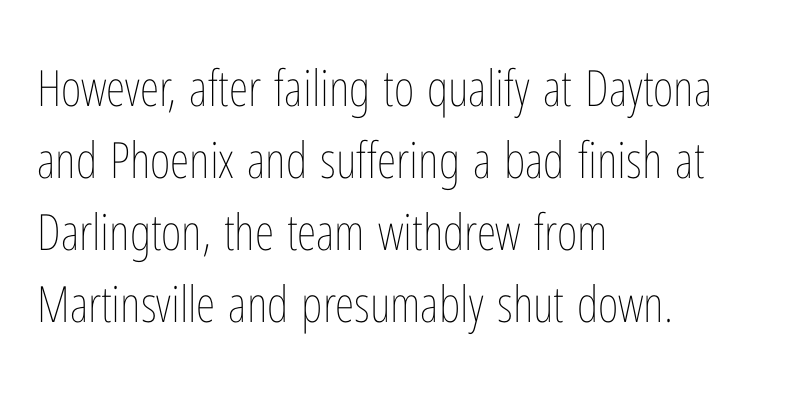
Line starts are locked; line ends wander. A typesetter would call this proportional, since set widths differ per character. The line texture is even and compact thanks to regular tracking. The font sits on the lighter half of the weight spectrum, regular included.
